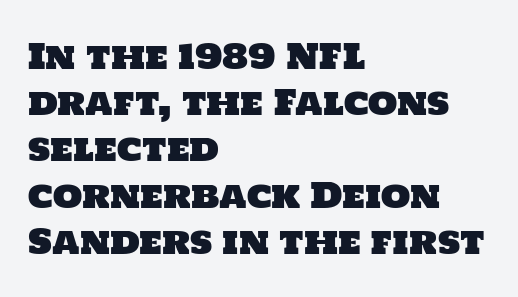
Each new line begins a customary step beneath the previous one. Letters rest on an invisible, unmarked baseline. A sans-serif font was chosen for this passage. Spacing between characters is what you'd get straight out of the box. Which margin do the lines hug? The left one — the right edge is uneven. Do the characters align in a grid? No, the font is proportional.
